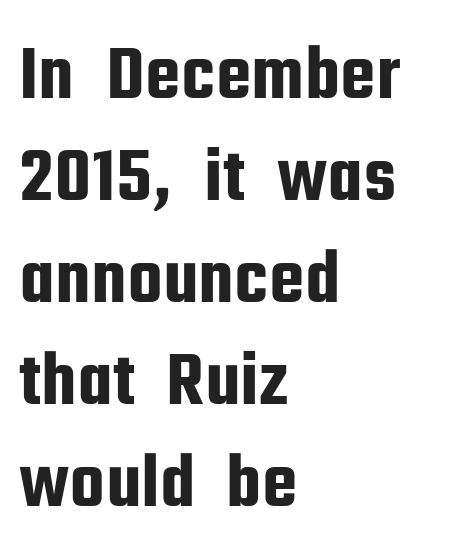
{"serif": "no", "italic": "no", "width": "condensed", "stroke_contrast": "low", "x_height": "medium", "monospaced": "no", "underline": "no", "align": "left", "line_spacing": "normal", "line_spacing_ratio": 1.29, "letter_spacing": "normal", "letter_spacing_em": 0.0, "glyph_px": 79}
